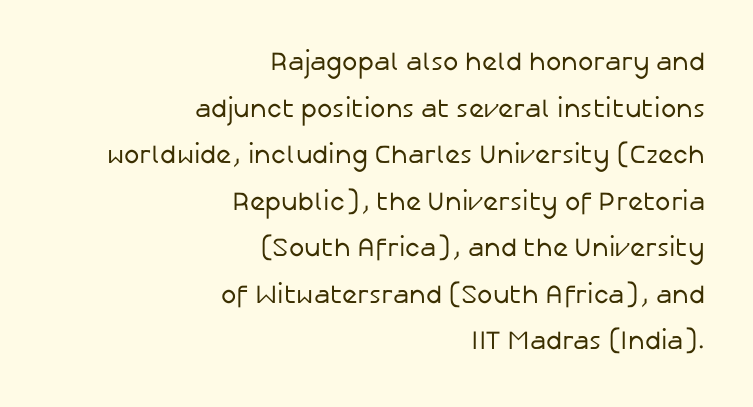
{"italic": "no", "bold": "no", "underline": "no", "align": "right", "line_spacing_ratio": 1.79, "letter_spacing": "normal", "letter_spacing_em": 0.0, "glyph_px": 26}
